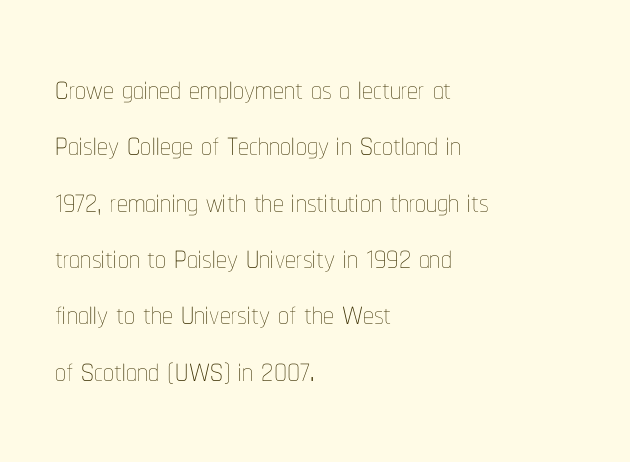
The image shows 43 px thin, condensed type, upright; set left-aligned, normal line spacing (1.31x), normal letter spacing, not underlined; low stroke contrast and a medium x-height.
